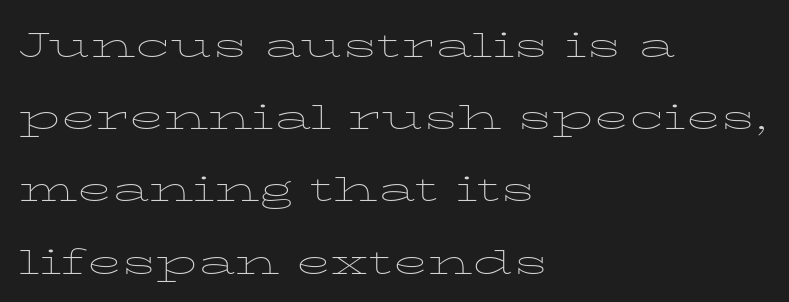
Q: Is the text bold? A: No.
Q: Is the text italic (slanted)? A: No, it is upright.
Q: Is the text underlined? A: No.
Q: How is the paragraph aligned? A: Left-aligned.
Q: Is the spacing between letters normal or unusually wide? A: Normal.
Q: Is the spacing between lines tight, normal or loose? A: Normal.
Q: Width (condensed, normal, or wide)? A: Wide.
Q: Stroke contrast? A: Low.
Q: x-height? A: Medium.
Q: Monospaced? A: No.
